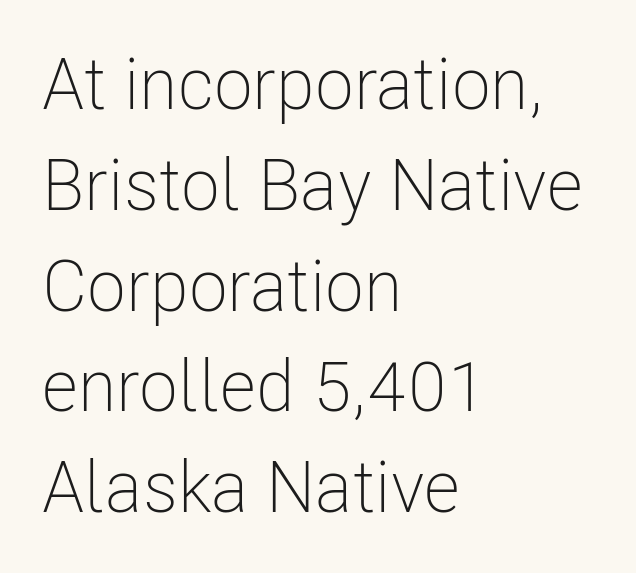
Q: Is the text bold? A: No.
Q: Is the text italic (slanted)? A: No, it is upright.
Q: Is the typeface a serif or a sans-serif typeface? A: Sans-serif.
Q: Is the text underlined? A: No.
Q: How is the paragraph aligned? A: Left-aligned.
Q: Is the spacing between letters normal or unusually wide? A: Normal.
Q: Is the spacing between lines tight, normal or loose? A: Normal.
Q: Width (condensed, normal, or wide)? A: Condensed.
Q: Stroke contrast? A: Low.
Q: x-height? A: Medium.
Q: Monospaced? A: No.
